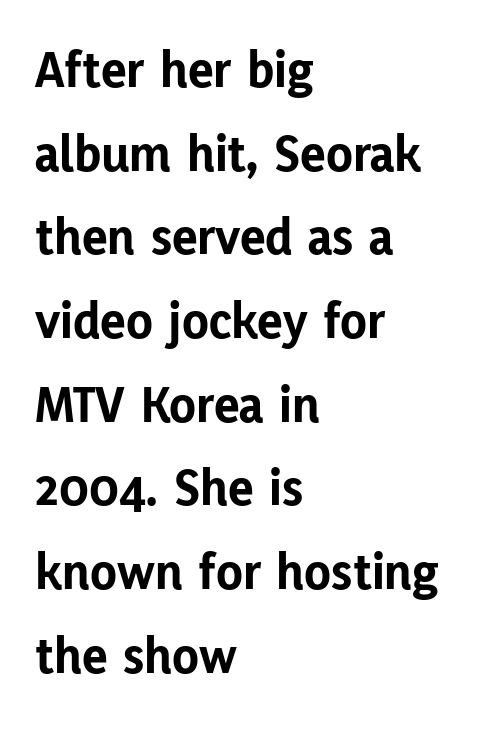
Q: Is the text bold? A: Yes.
Q: Is the text italic (slanted)? A: No, it is upright.
Q: Is the typeface a serif or a sans-serif typeface? A: Sans-serif.
Q: Is the text underlined? A: No.
Q: How is the paragraph aligned? A: Left-aligned.
Q: Is the spacing between letters normal or unusually wide? A: Normal.
Q: Is the spacing between lines tight, normal or loose? A: Normal.
Q: Width (condensed, normal, or wide)? A: Normal.
Q: Stroke contrast? A: Low.
Q: x-height? A: Medium.
Q: Monospaced? A: No.
